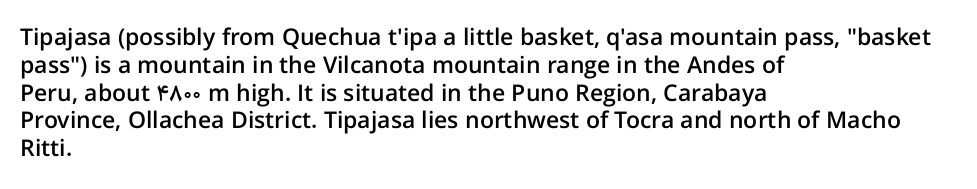
The image shows 23 px text type, upright; set left-aligned, line spacing 1.21x, normal letter spacing, not underlined.
